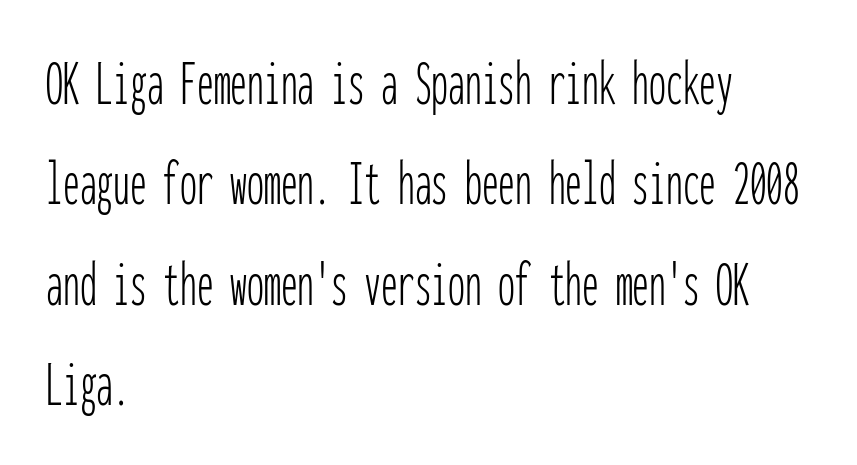
The image shows 67 px thin, condensed sans-serif type, upright, monospaced; set left-aligned, normal line spacing (1.5x), normal letter spacing, not underlined; low stroke contrast and a medium x-height.
